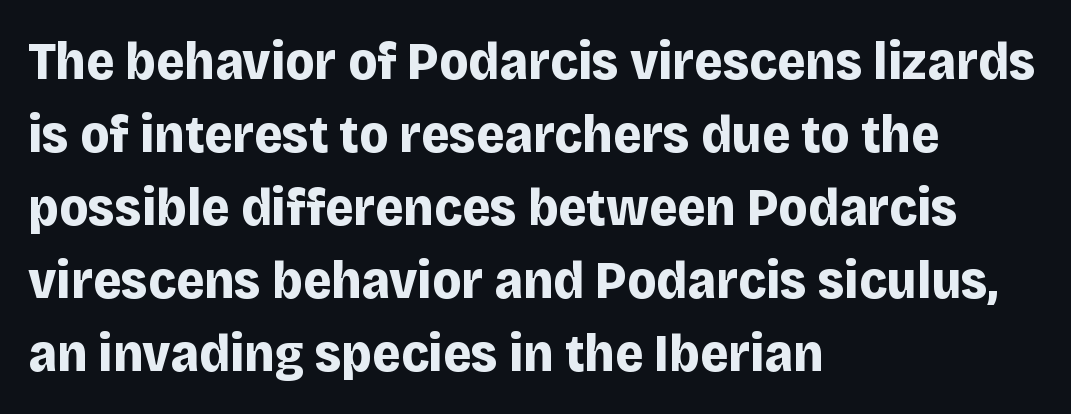
The image shows 54 px bold sans-serif type, upright; set left-aligned, normal line spacing (1.35x), normal letter spacing, not underlined; low stroke contrast and a large x-height.
